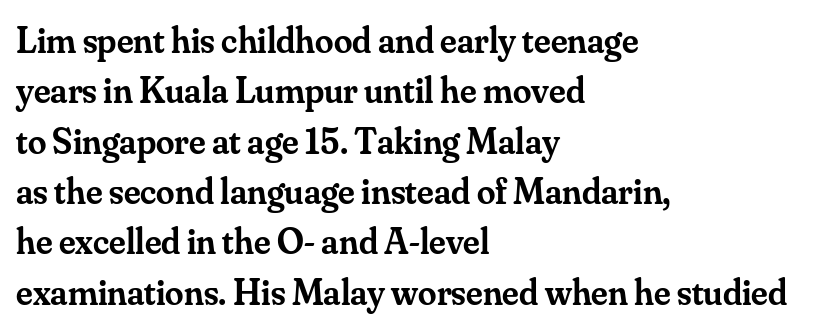
The image shows 37 px semibold serif type, upright; set left-aligned, normal line spacing (1.36x), normal letter spacing, not underlined; medium stroke contrast and a small x-height.
